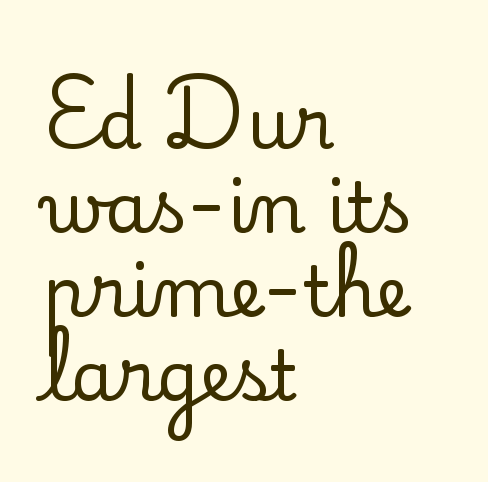
The image shows 70 px serif type, upright; set left-aligned, line spacing 1.2x, normal letter spacing, not underlined; low stroke contrast and a small x-height.
